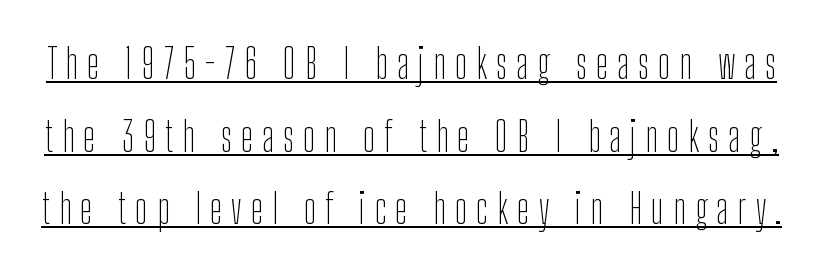
Character widths vary here, with narrow letters taking less room than wide ones. The type is letterspaced generously, with wide tracking. Weight class: somewhere from thin through regular. If you drew a line through each stem, it would be perfectly vertical. Nothing sits at the stroke ends, so this counts as sans-serif. Students, observe the line beneath the letters — that is underlining.
